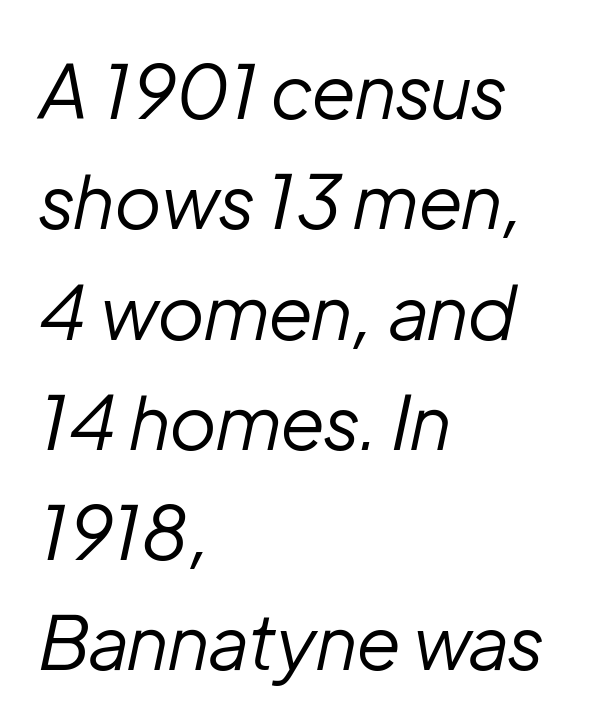
The image shows 74 px regular-weight type, italic (leaning right); set left-aligned, normal line spacing (1.49x), normal letter spacing, not underlined; low stroke contrast and a medium x-height.
